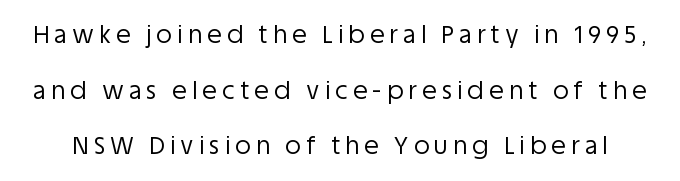
{"italic": "no", "bold": "no", "underline": "no", "line_spacing": "loose", "line_spacing_ratio": 2.32, "letter_spacing": "wide", "letter_spacing_em": 0.22, "glyph_px": 24}
